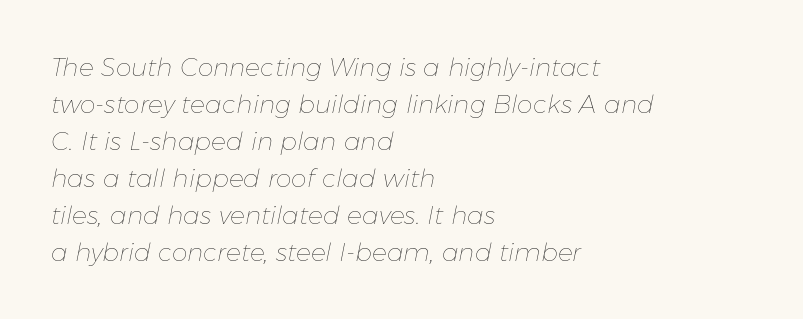
This rendering features lettering with no underline. The line-height multiplier appears to be the usual default. No letter is thick-stroked: the sample isn't bold. Caption: multi-line text, flush left, ragged right. The rendering keeps characters at their native spacing.
